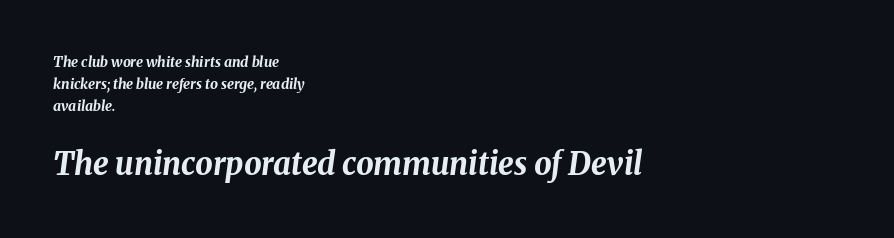
Regular leading. The font's italic variant was chosen for this text. In CSS terms this would be text-align: left. The horizontal fit of the characters is conventional and even.
